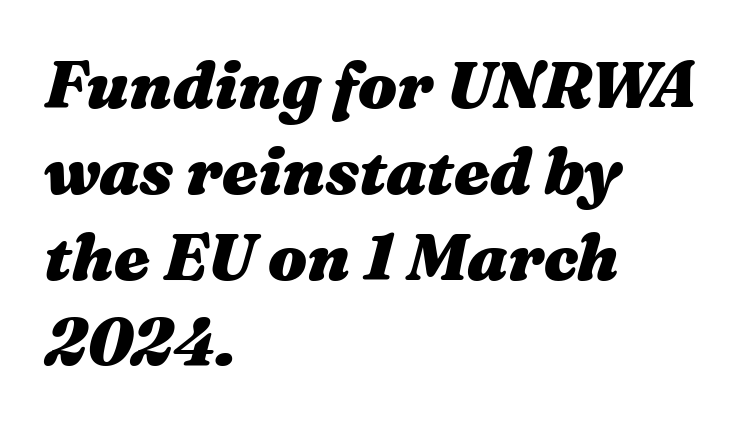
The image shows 65 px heavy, wide type, italic (leaning right); set left-aligned, normal line spacing (1.32x), normal letter spacing, not underlined; medium stroke contrast and a medium x-height.
